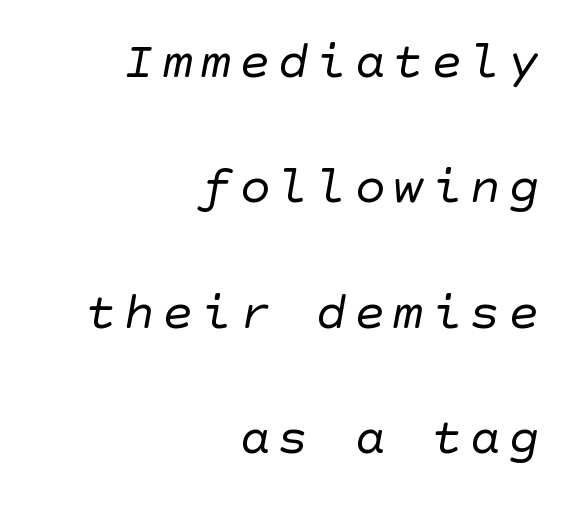
The designer went with a sans here, leaving each stem footless. Quick note: underline off. The setting favours the right margin, as signatures and pull-quotes sometimes do. You could fit nearly another row in the gap between these rows.
